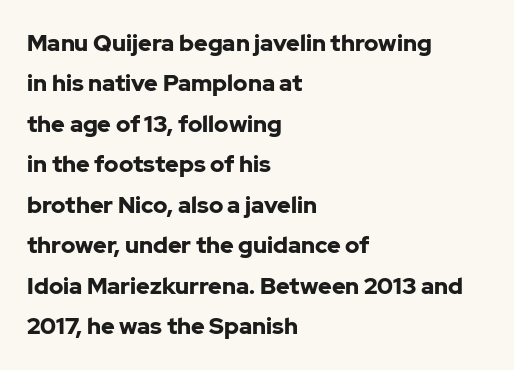
{"italic": "no", "bold": "yes", "underline": "no", "align": "left", "line_spacing_ratio": 1.76, "letter_spacing": "normal", "letter_spacing_em": 0.0, "glyph_px": 23}
